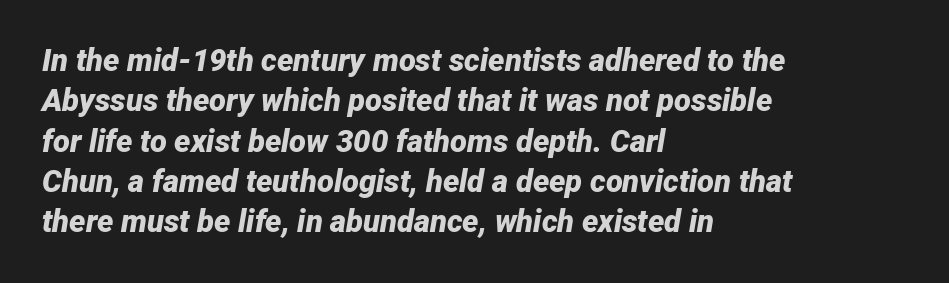
The image shows 31 px bold type, italic (leaning right); set left-aligned, normal line spacing (1.3x), normal letter spacing, not underlined; low stroke contrast and a medium x-height.
